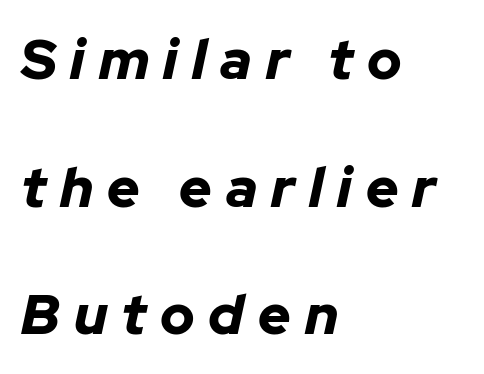
{"italic": "yes", "lean": "right", "slant_degrees": 12, "bold": "yes", "weight": "bold", "width": "normal", "stroke_contrast": "low", "x_height": "medium", "monospaced": "no", "underline": "no", "align": "left", "line_spacing": "loose", "line_spacing_ratio": 2.28, "letter_spacing": "wide", "letter_spacing_em": 0.25, "glyph_px": 56}
